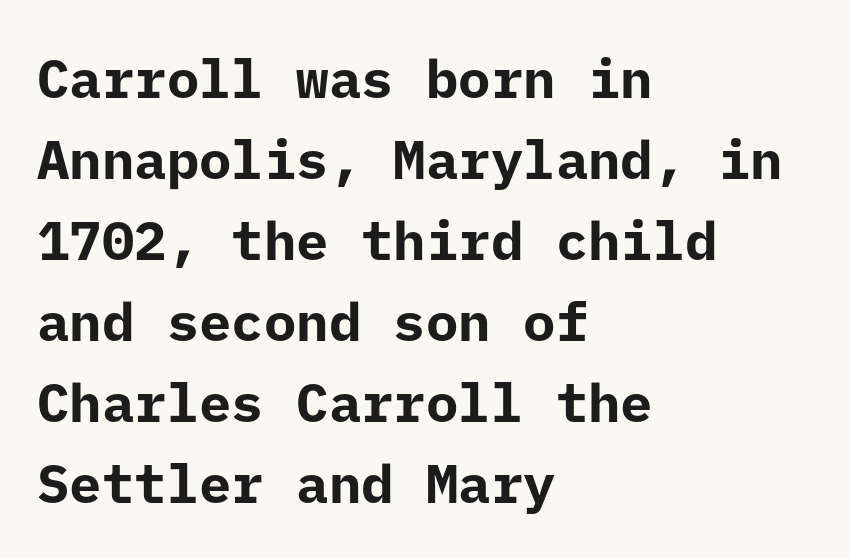
Unlike italic type, these characters show no tilt at all. These lines are set flush left with a ragged right edge. Whoever set this chose a conventional vertical rhythm. How are the letters spaced? Ordinarily, with no added tracking.
